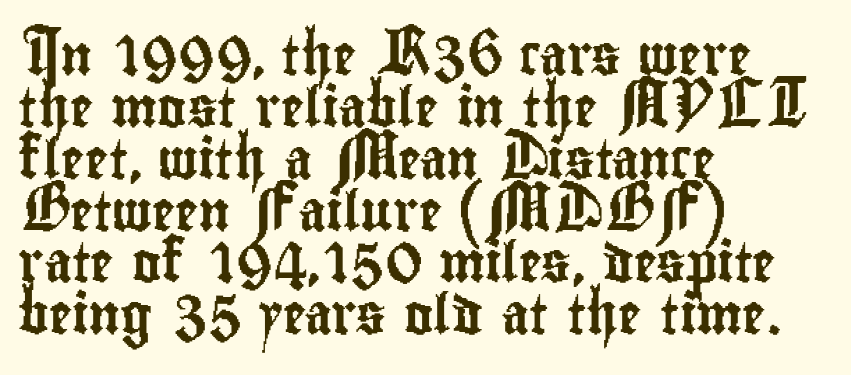
Is this a fixed-width face? No — the glyphs have proportional, varying widths. Vertically, the passage feels balanced, rows spaced as you'd expect. The passage shown is typeset with a sans-serif family. Descender tails drop into unmarked territory.
